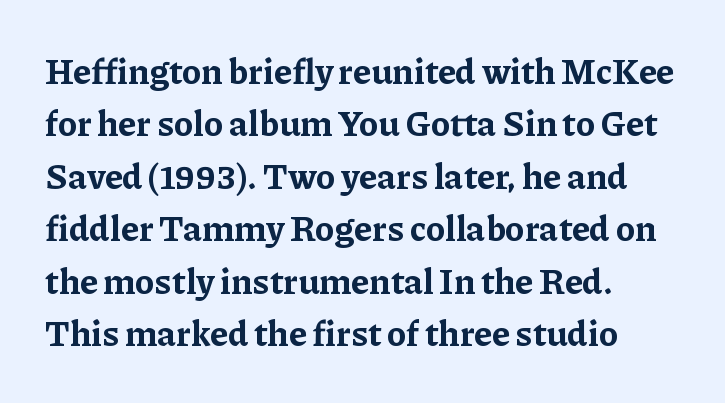
Spacing between characters is what you'd get straight out of the box. Look at the stroke-to-counter ratio: heavy, a bold. In CSS terms this would be text-align: left. This sample has the flowing, uneven cadence of proportional lettering.
